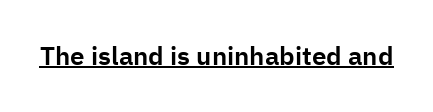
Posture: vertical. Is the letter spacing exaggerated? No — it looks like the ordinary default. These characters rest on top of a visible drawn line.
